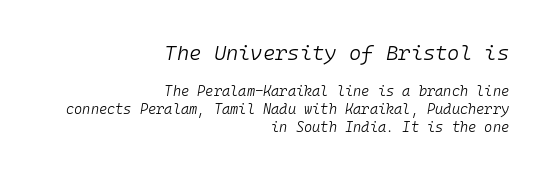
Q: Is the text bold? A: No.
Q: Is the text italic (slanted)? A: Yes, it leans right by about 10 degrees.
Q: Is the text underlined? A: No.
Q: How is the paragraph aligned? A: Right-aligned.
Q: Is the spacing between letters normal or unusually wide? A: Normal.
Q: Is the spacing between lines tight, normal or loose? A: Normal.
Q: Which block of text is set in a larger size, the first (top) or the second (bottom)? A: The first (top) one.
